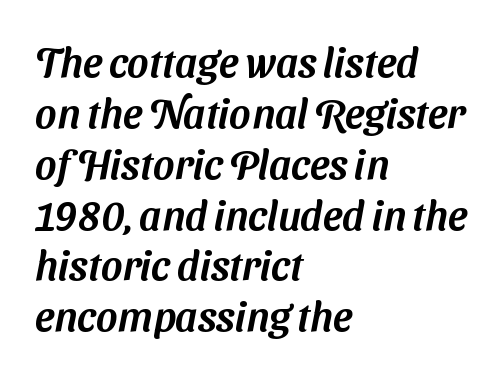
{"serif": "no", "width": "normal", "stroke_contrast": "medium", "x_height": "medium", "monospaced": "no", "underline": "no", "align": "left", "line_spacing_ratio": 1.24, "letter_spacing": "normal", "letter_spacing_em": 0.0, "glyph_px": 41}
